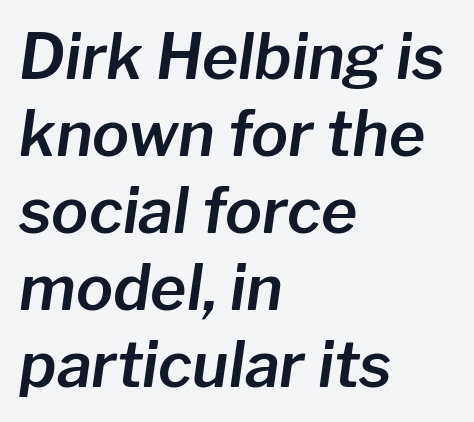
The lines in this sample share a left origin and differ only in where they stop. Clear beneath every line of the passage. In terms of letterspacing, this is plain default setting. Character widths vary here, with narrow letters taking less room than wide ones. Compared with ordinary roman type, these characters are visibly tilted.
